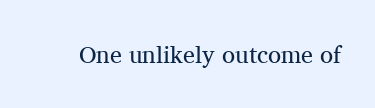
Only glyphs here, with clear space below each row. Notice how the stems are strictly vertical — no italics here. Between one letter and the next there's only the usual sliver of space. Is this a heavy cut? Hardly; it is regular or lighter.
